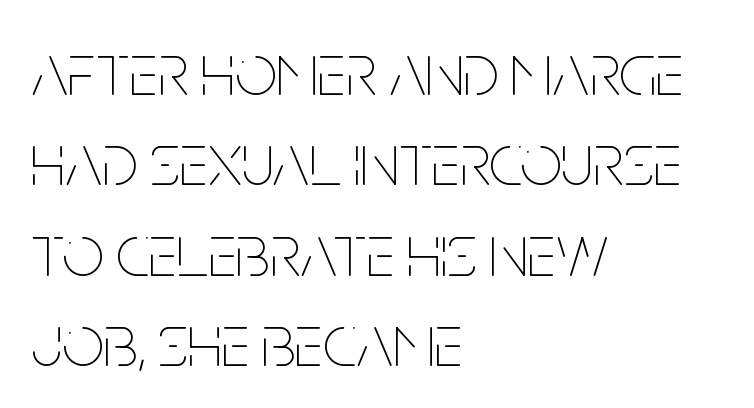
{"italic": "no", "bold": "no", "weight": "thin", "width": "condensed", "stroke_contrast": "low", "x_height": "large", "monospaced": "no", "underline": "no", "align": "left", "line_spacing_ratio": 1.22, "letter_spacing": "normal", "letter_spacing_em": 0.0, "glyph_px": 74}
